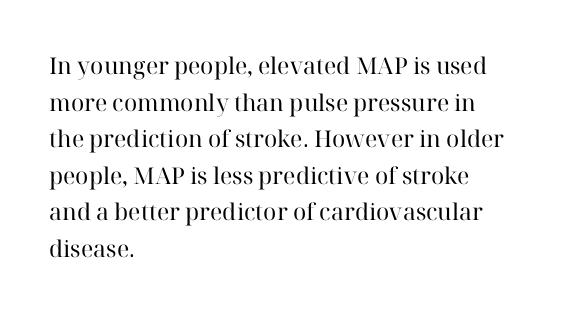
Notice how descenders clear the ascenders below comfortably — that's standard leading. Heft: none added — not bold. Posture: upright roman. The tracking reads as untouched default to a designer's eye. If you drew a ruler down the left edge, every line would touch it.
